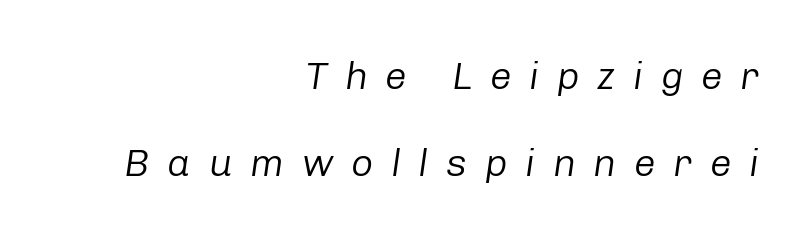
{"italic": "yes", "lean": "right", "slant_degrees": 8, "bold": "no", "weight": "regular", "width": "normal", "stroke_contrast": "low", "x_height": "medium", "monospaced": "no", "underline": "no", "align": "right", "line_spacing": "loose", "line_spacing_ratio": 2.23, "letter_spacing": "wide", "letter_spacing_em": 0.45, "glyph_px": 39}
